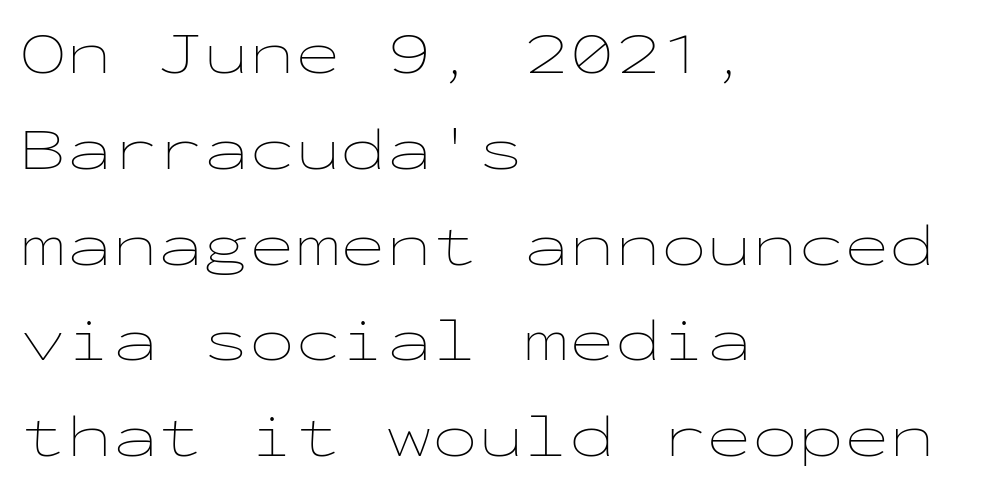
One-word summary of the alignment: left. Style check: upright. The space directly below the letters is spotless. This block has exactly the height ordinary leading produces.
